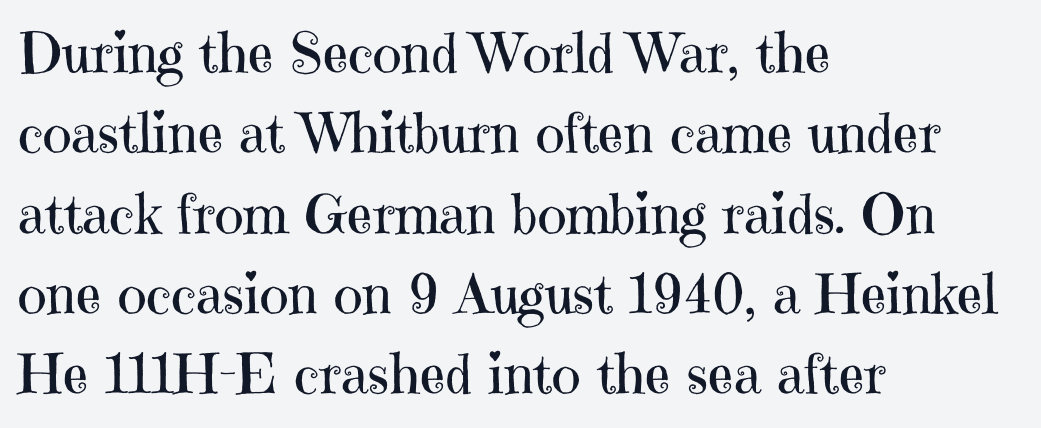
Q: Is the text bold? A: No.
Q: Is the text italic (slanted)? A: No, it is upright.
Q: Is the typeface a serif or a sans-serif typeface? A: Serif.
Q: Is the text underlined? A: No.
Q: How is the paragraph aligned? A: Left-aligned.
Q: Is the spacing between letters normal or unusually wide? A: Normal.
Q: Is the spacing between lines tight, normal or loose? A: Normal.
Q: Width (condensed, normal, or wide)? A: Normal.
Q: Stroke contrast? A: High.
Q: x-height? A: Medium.
Q: Monospaced? A: No.
